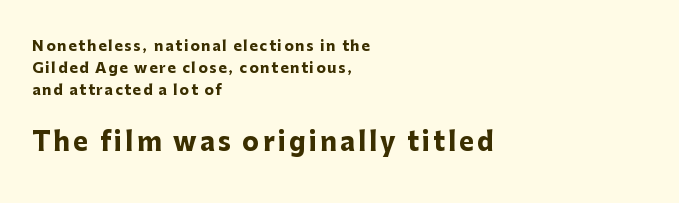
{"italic": "no", "bold": "yes", "underline": "no", "align": "left", "line_spacing": "normal", "line_spacing_ratio": 1.57, "larger_block": "second", "size_ratio": 1.79, "glyph_px": 25}
